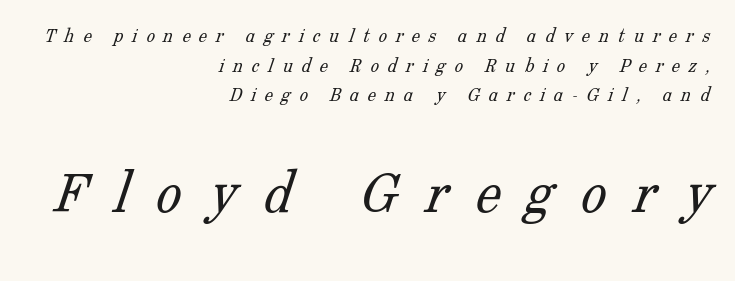
The image shows 64 px light serif type; set right-aligned, normal line spacing (1.41x), unusually wide letter spacing (+0.42 em), not underlined; the second (bottom) block is 3.05x larger; low stroke contrast and a medium x-height.
